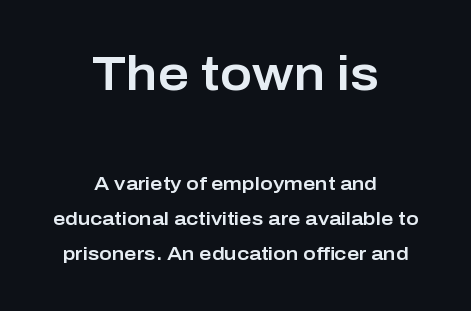
Q: Is the text italic (slanted)? A: No, it is upright.
Q: Is the typeface a serif or a sans-serif typeface? A: Sans-serif.
Q: Is the text underlined? A: No.
Q: How is the paragraph aligned? A: Centered.
Q: Is the spacing between letters normal or unusually wide? A: Normal.
Q: Which block of text is set in a larger size, the first (top) or the second (bottom)? A: The first (top) one.
Q: Width (condensed, normal, or wide)? A: Normal.
Q: Stroke contrast? A: Low.
Q: x-height? A: Medium.
Q: Monospaced? A: No.
